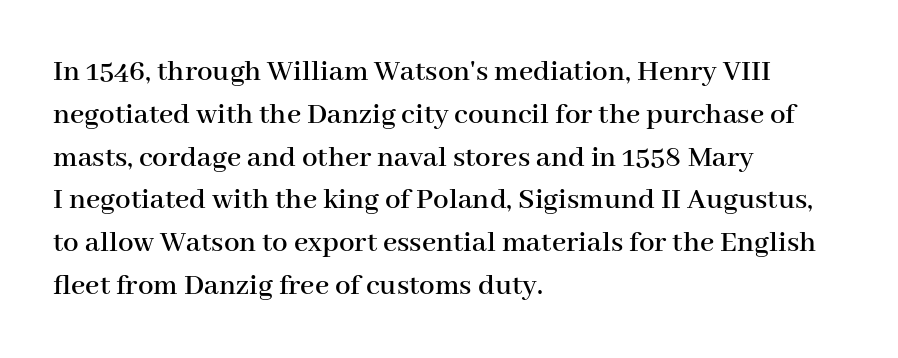
Notice how descenders clear the ascenders below comfortably — that's standard leading. Spacing verdict: proportional, widths tailored to each character. Notice how the passage keeps a crisp vertical edge on the left only. Ascenders rise straight up at ninety degrees. Tracking here is standard; glyphs follow each other at the usual distance. Descenders are the only things crossing below the line.
